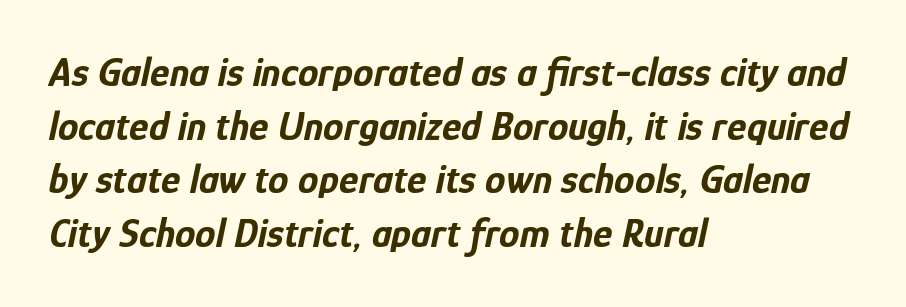
This sample keeps an unexceptional amount of space between lines. Honestly, the letter spacing is just normal — you wouldn't notice it. The characters look thick and weighty, a clear bold. Honestly, there is no underline to notice here at all. The rendering anchors every line to the left-hand side.
